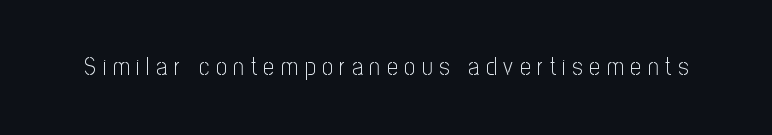
{"italic": "no", "bold": "no", "underline": "no", "letter_spacing": "wide", "letter_spacing_em": 0.28, "glyph_px": 24}
